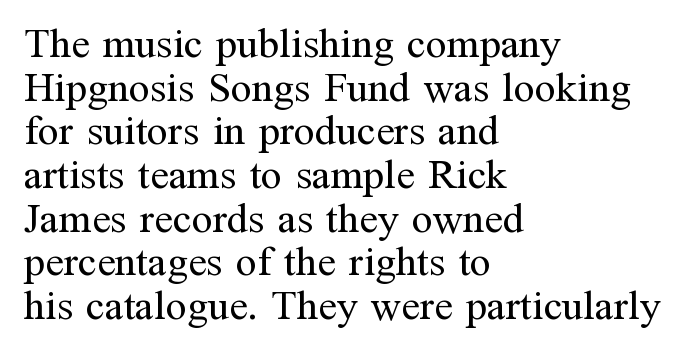
{"serif": "yes", "italic": "no", "bold": "no", "weight": "regular", "width": "normal", "stroke_contrast": "medium", "x_height": "medium", "monospaced": "no", "underline": "no", "align": "left", "line_spacing": "tight", "line_spacing_ratio": 1.04, "letter_spacing": "normal", "letter_spacing_em": 0.0, "glyph_px": 42}
